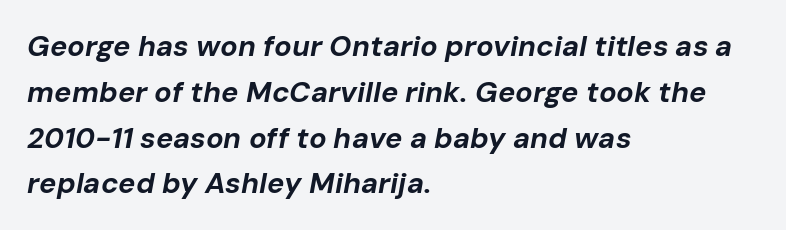
Q: Is the text bold? A: Yes.
Q: Is the text italic (slanted)? A: Yes, it leans right by about 10 degrees.
Q: Is the text underlined? A: No.
Q: How is the paragraph aligned? A: Left-aligned.
Q: Is the spacing between letters normal or unusually wide? A: Normal.
Q: Is the spacing between lines tight, normal or loose? A: Normal.
Q: Width (condensed, normal, or wide)? A: Normal.
Q: Stroke contrast? A: Low.
Q: x-height? A: Medium.
Q: Monospaced? A: No.
